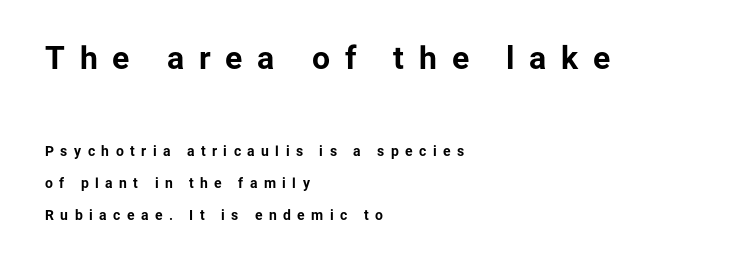
The image shows 32 px bold sans-serif type, upright; set left-aligned, loose line spacing (2.31x), unusually wide letter spacing (+0.46 em), not underlined; the first (top) block is 2.29x larger; low stroke contrast and a medium x-height.
